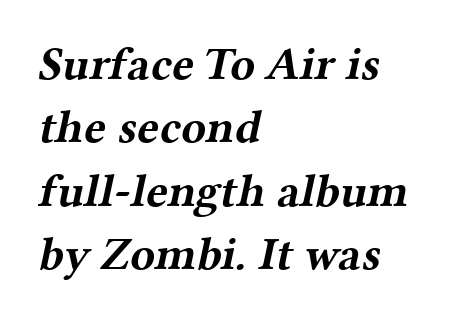
Q: Is the text bold? A: Yes.
Q: Is the typeface a serif or a sans-serif typeface? A: Serif.
Q: Is the text underlined? A: No.
Q: How is the paragraph aligned? A: Left-aligned.
Q: Is the spacing between letters normal or unusually wide? A: Normal.
Q: Is the spacing between lines tight, normal or loose? A: Normal.
Q: Width (condensed, normal, or wide)? A: Wide.
Q: Stroke contrast? A: Medium.
Q: x-height? A: Medium.
Q: Monospaced? A: No.
